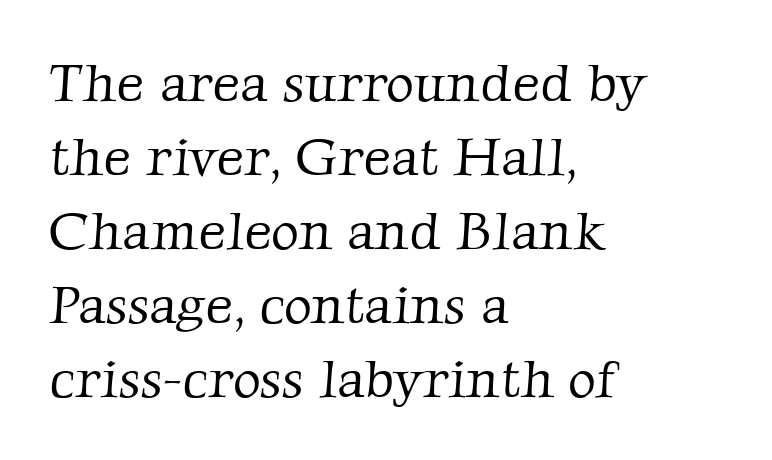
The image shows 54 px light serif type; set left-aligned, normal line spacing (1.37x), normal letter spacing, not underlined; low stroke contrast and a medium x-height.
